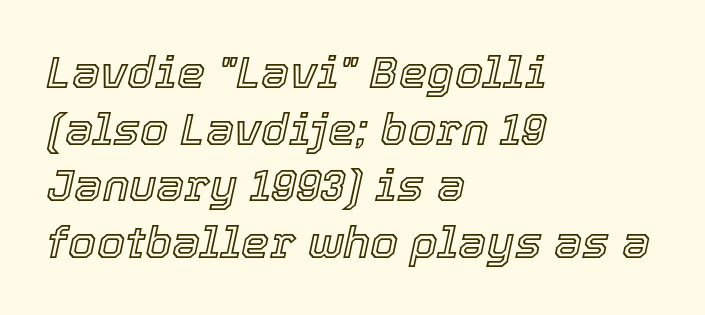
The lines sit at an ordinary, default distance from one another. The compositor pushed each line to the left boundary. No extra tracking has been applied to these lines. The passage shown is typed in a proportional face where columns would drift. Slant detected: the letters are inclined. Honestly, there is no underline to notice here at all.
